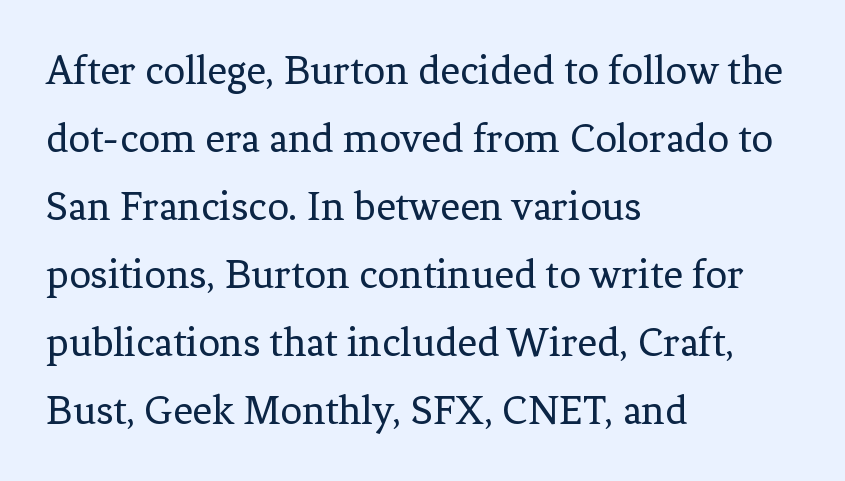
{"serif": "yes", "italic": "no", "bold": "no", "weight": "regular", "width": "normal", "stroke_contrast": "low", "x_height": "medium", "monospaced": "no", "underline": "no", "align": "left", "line_spacing": "normal", "line_spacing_ratio": 1.58, "letter_spacing": "normal", "letter_spacing_em": 0.0, "glyph_px": 43}
